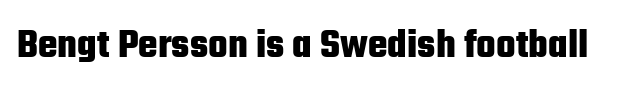
Think of a printed novel: that variable character pitch is what you see here. Stroke thickness is high; the sample reads as a true bold. The gap between lines stays unmarked. The letters carry no serifs — their stems end cleanly without finishing strokes. What stands out about the letter spacing? Nothing — it is the standard amount. These lines were composed using upright roman letters.
